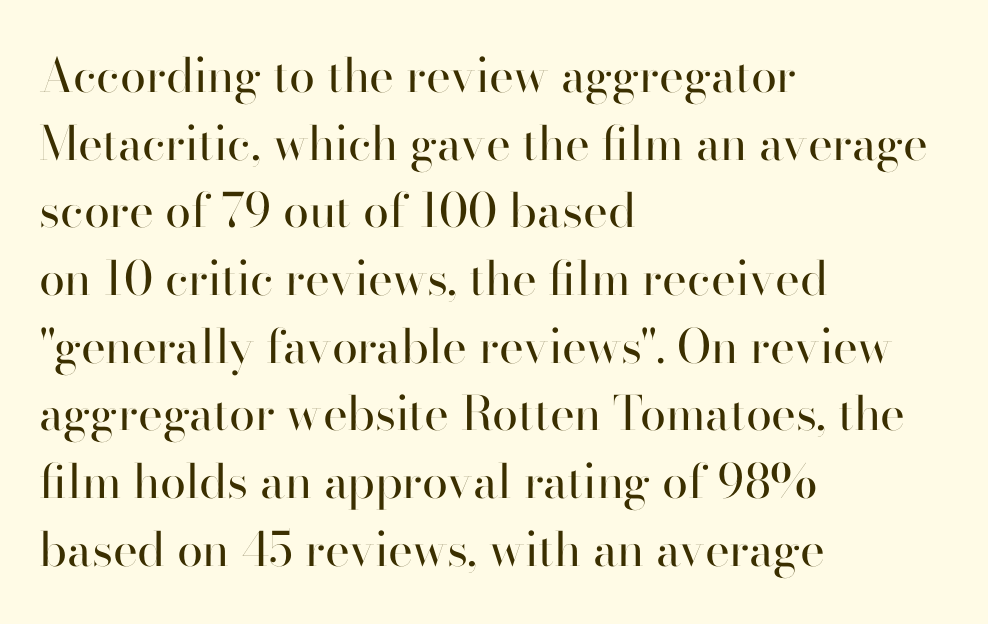
The image shows 47 px regular-weight sans-serif type, upright; set left-aligned, normal line spacing (1.44x), normal letter spacing, not underlined; high stroke contrast and a small x-height.
